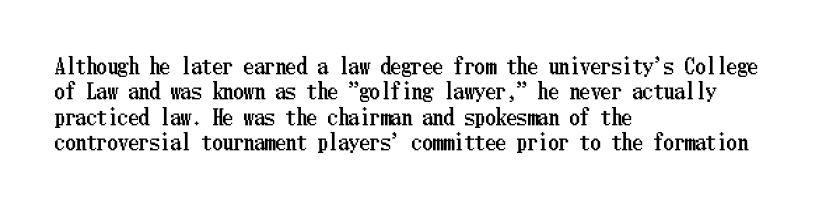
Q: Is the text italic (slanted)? A: No, it is upright.
Q: Is the text underlined? A: No.
Q: How is the paragraph aligned? A: Left-aligned.
Q: Is the spacing between letters normal or unusually wide? A: Normal.
